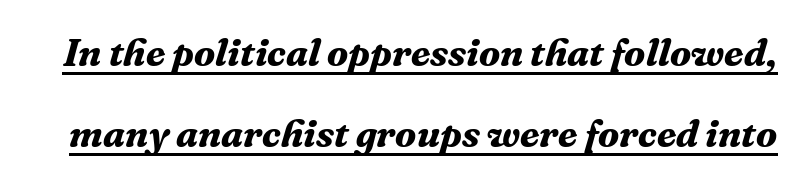
Strokes here are thick enough to call this a true bold. The face used here appears with an underline applied. The gaps between neighbouring characters are ordinary and unremarkable. Serifs: yes, visible at the terminals of the letterforms.
